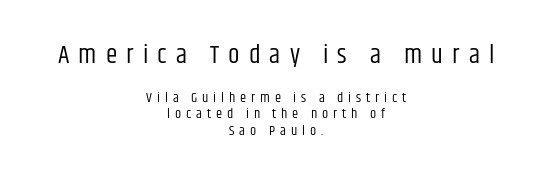
Q: Is the text bold? A: No.
Q: Is the text italic (slanted)? A: No, it is upright.
Q: Is the text underlined? A: No.
Q: How is the paragraph aligned? A: Centered.
Q: Is the spacing between letters normal or unusually wide? A: Unusually wide.
Q: Which block of text is set in a larger size, the first (top) or the second (bottom)? A: The first (top) one.
